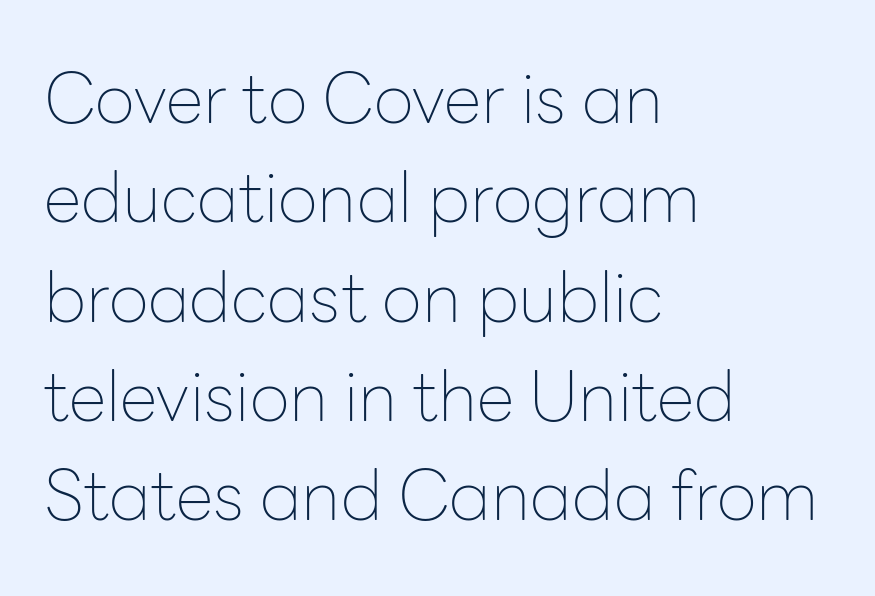
The image shows 69 px thin sans-serif type, upright; set left-aligned, normal line spacing (1.44x), normal letter spacing, not underlined; low stroke contrast and a medium x-height.
